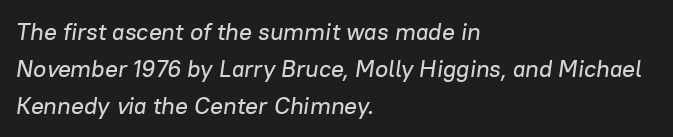
{"italic": "yes", "lean": "right", "slant_degrees": 8, "underline": "no", "align": "left", "line_spacing": "normal", "line_spacing_ratio": 1.54, "letter_spacing": "normal", "letter_spacing_em": 0.0, "glyph_px": 24}
